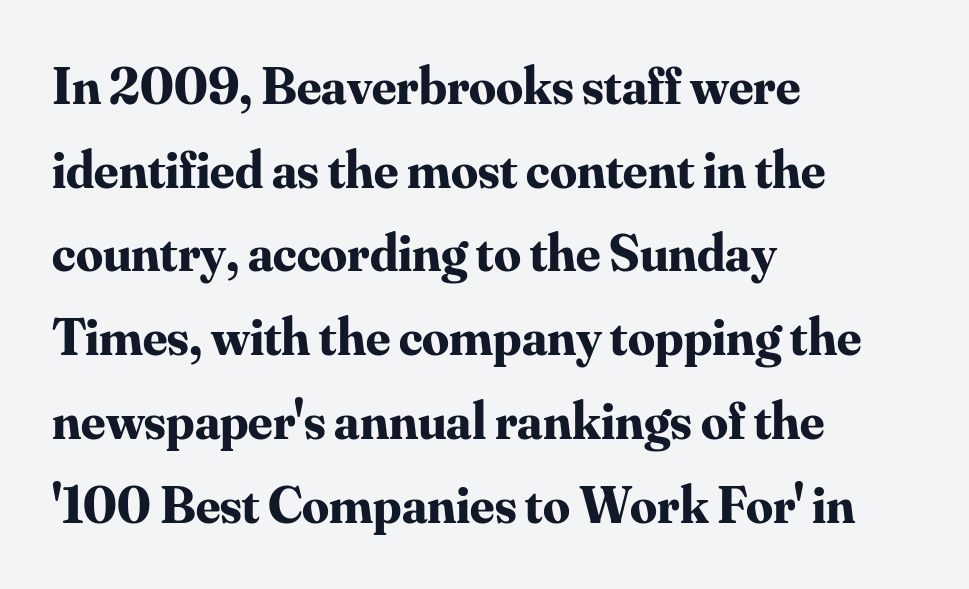
You could call the tracking neutral — neither tight nor loose. Thick stems and heavy bowls — unmistakably bold. The characters display serif detailing at their extremities. Each row of text sits above clean, open space. You could not count columns in this text — the font is proportionally spaced.
